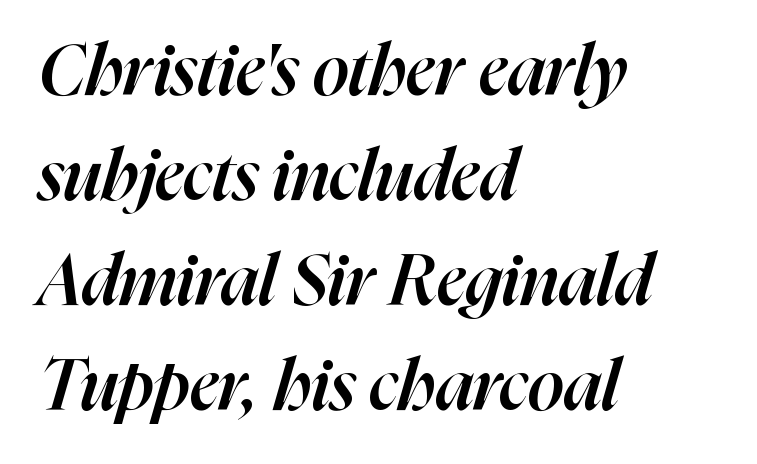
The font's italic variant was chosen for this text. Caption: standard tracking, unaltered. Summary of vertical rhythm: regular, with standard interline spacing. The text block is weighted toward the left margin, trailing off unevenly rightward. Rule under the text: the space is simply empty. What weight is shown? A semibold, between regular and bold.
